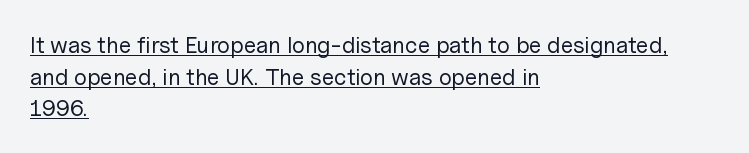
{"italic": "no", "bold": "no", "underline": "yes", "align": "left", "line_spacing": "normal", "line_spacing_ratio": 1.38, "letter_spacing": "normal", "letter_spacing_em": 0.0, "glyph_px": 23}
